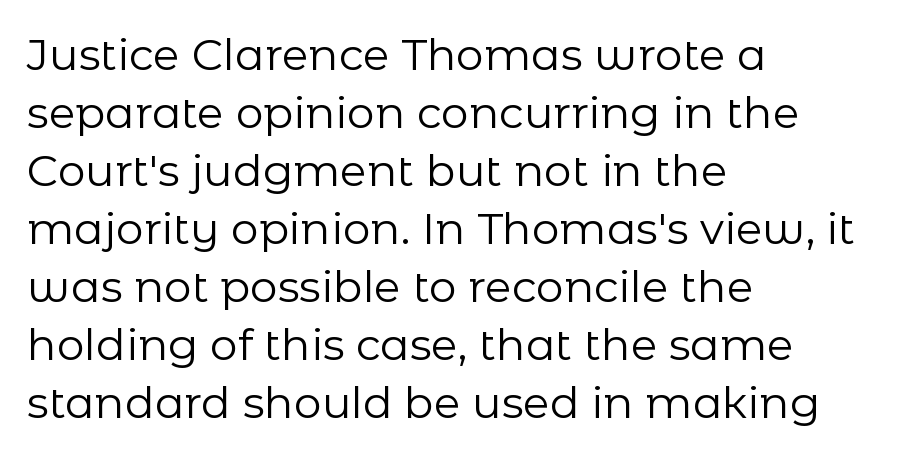
Italic: no, the glyphs are upright roman. Vertical stems look standard width or narrower in stroke. Regular leading. This rendering uses left alignment, leaving the right contour irregular. In terms of letterform style, serifs are entirely absent. Plain, unruled lines of type.
